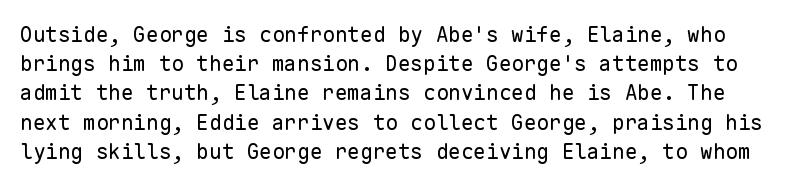
Bold? No — there's no thickening of the strokes. Glyph-to-glyph distance matches everyday printed text. Descenders are the only things crossing below the line. This sample uses an upright cut, with every glyph sitting square on the baseline. Students, observe: this is what conventionally led text looks like.
